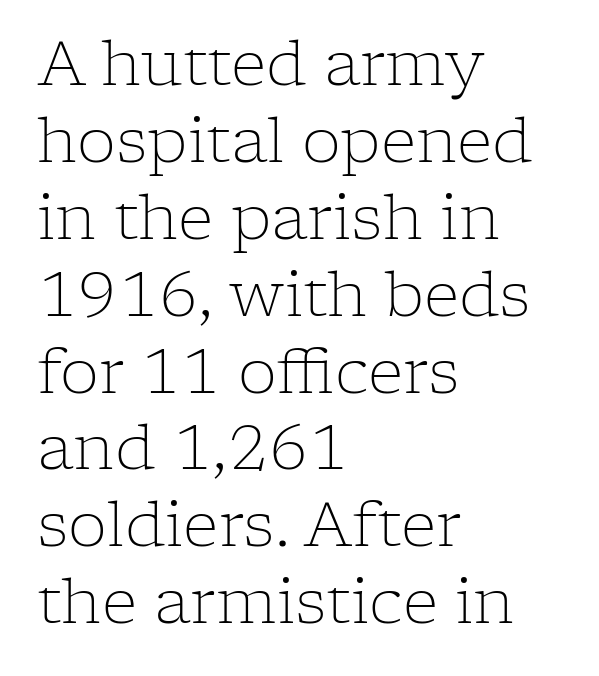
The image shows 62 px light serif type, upright; set left-aligned, line spacing 1.24x, normal letter spacing, not underlined; low stroke contrast and a medium x-height.
